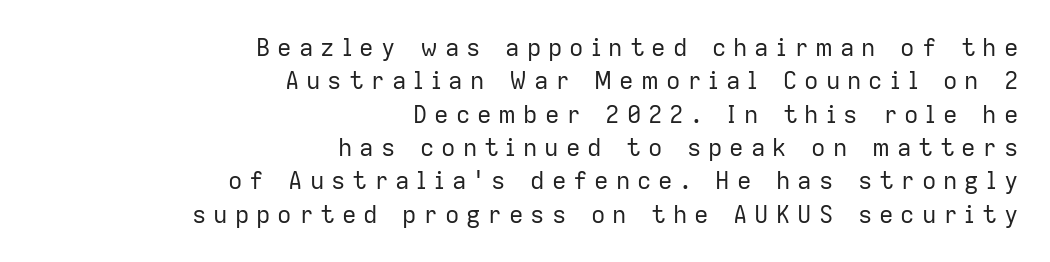
Q: Is the text bold? A: No.
Q: Is the text italic (slanted)? A: No, it is upright.
Q: Is the text underlined? A: No.
Q: How is the paragraph aligned? A: Right-aligned.
Q: Is the spacing between letters normal or unusually wide? A: Unusually wide.
Q: Is the spacing between lines tight, normal or loose? A: Normal.
